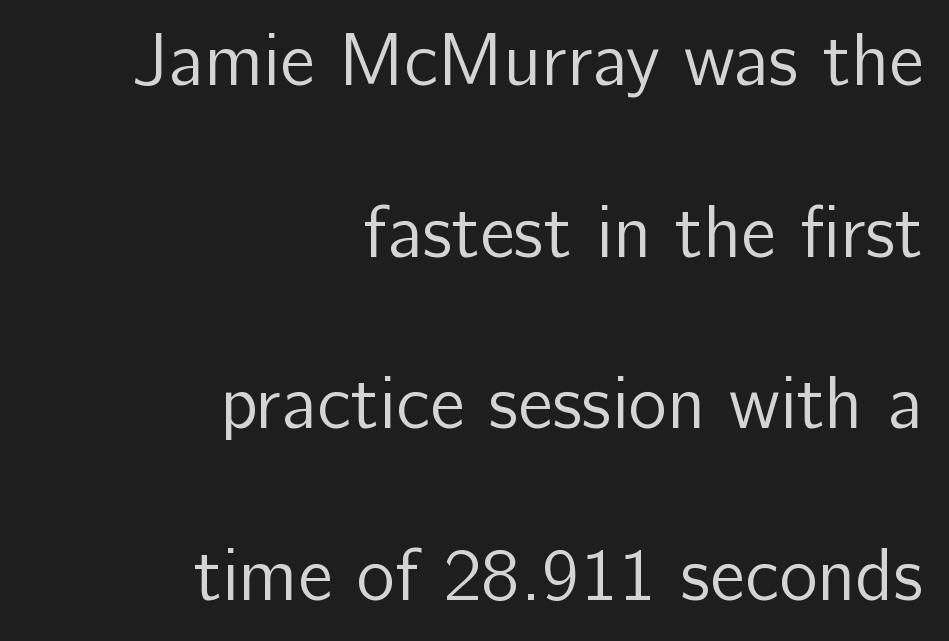
The image shows 73 px regular-weight sans-serif type, upright; set right-aligned, loose line spacing (2.35x), normal letter spacing, not underlined; low stroke contrast and a medium x-height.
